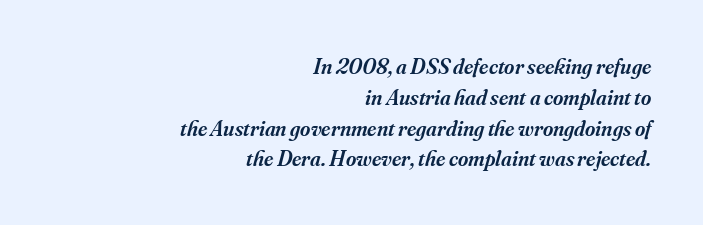
The foot of each line stays bare and open. The rendering uses a semibold face; strokes are thickened but not to full bold. What's the leading like? Ordinary, nothing unusual. The lines in this sample share a right terminus and differ only in where they begin. Characters follow at the spacing the type designer built in. The axis of the letterforms is tilted away from vertical.
